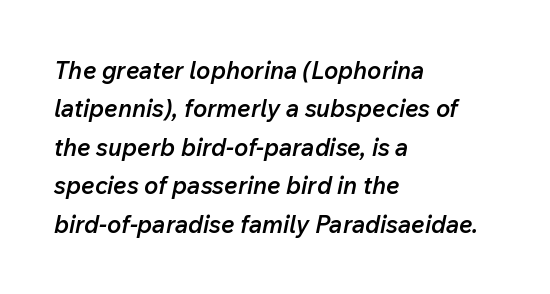
Evenly set lines give the paragraph a standard silhouette. The string is rendered with underlining switched off. Each word holds together tightly as a unit, with standard inter-letter gaps. The letters are slanted; this is an italic face. Is the block centered? No — it sits flush against the left margin. I'd describe the lettering as semibold — firm but not a full bold.
